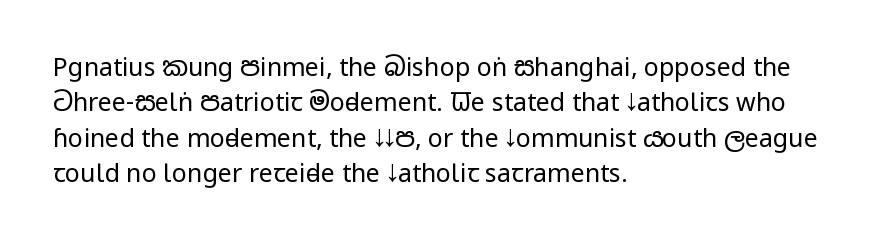
The image shows 25 px text type, upright; set left-aligned, normal line spacing (1.42x), normal letter spacing, not underlined.
